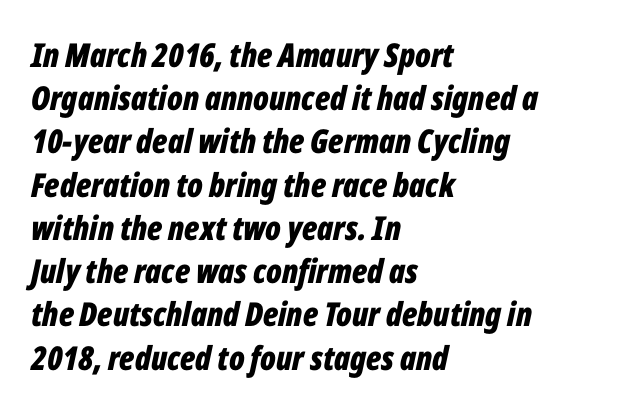
{"italic": "yes", "lean": "right", "slant_degrees": 12, "bold": "yes", "weight": "bold", "width": "condensed", "stroke_contrast": "low", "x_height": "medium", "monospaced": "no", "underline": "no", "align": "left", "line_spacing": "normal", "line_spacing_ratio": 1.31, "letter_spacing": "normal", "letter_spacing_em": 0.0, "glyph_px": 33}
